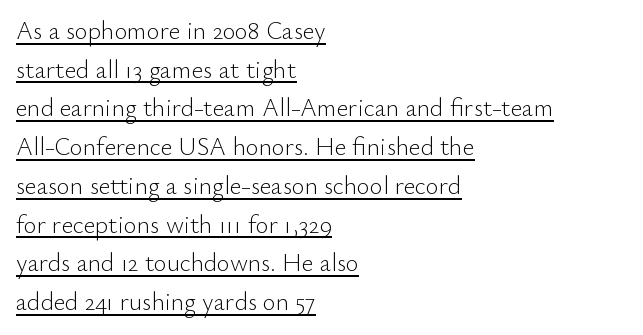
Every stem runs plumb, perpendicular to the baseline. The passage shown is not bold in any degree. Decoration check: the copy is underlined. Spacing between characters is what you'd get straight out of the box. Interline gaps are of average width in this sample.
